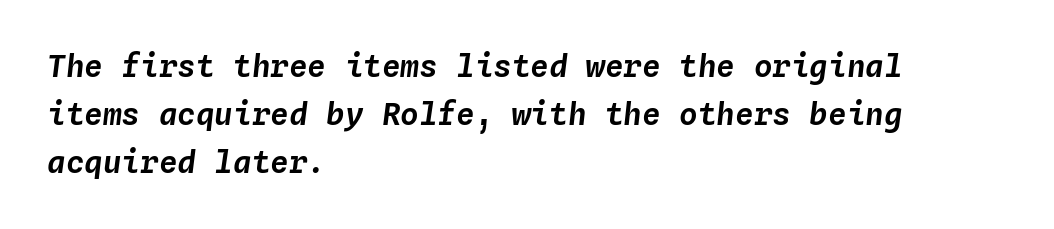
The image shows 31 px text type, italic (leaning right), monospaced; set left-aligned, normal line spacing (1.55x), normal letter spacing, not underlined; low stroke contrast and a medium x-height.
